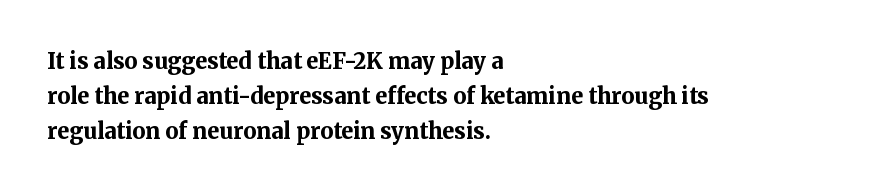
The image shows 22 px bold type, upright; set left-aligned, normal line spacing (1.58x), normal letter spacing, not underlined.
